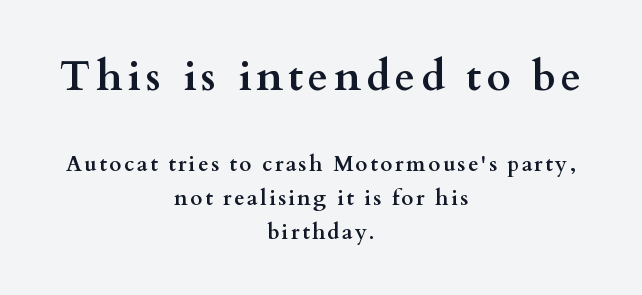
Q: Is the text bold? A: Yes.
Q: Is the text italic (slanted)? A: No, it is upright.
Q: Is the typeface a serif or a sans-serif typeface? A: Serif.
Q: Is the text underlined? A: No.
Q: How is the paragraph aligned? A: Centered.
Q: Is the spacing between lines tight, normal or loose? A: Normal.
Q: Which block of text is set in a larger size, the first (top) or the second (bottom)? A: The first (top) one.
Q: Width (condensed, normal, or wide)? A: Wide.
Q: Stroke contrast? A: Medium.
Q: x-height? A: Small.
Q: Monospaced? A: No.
